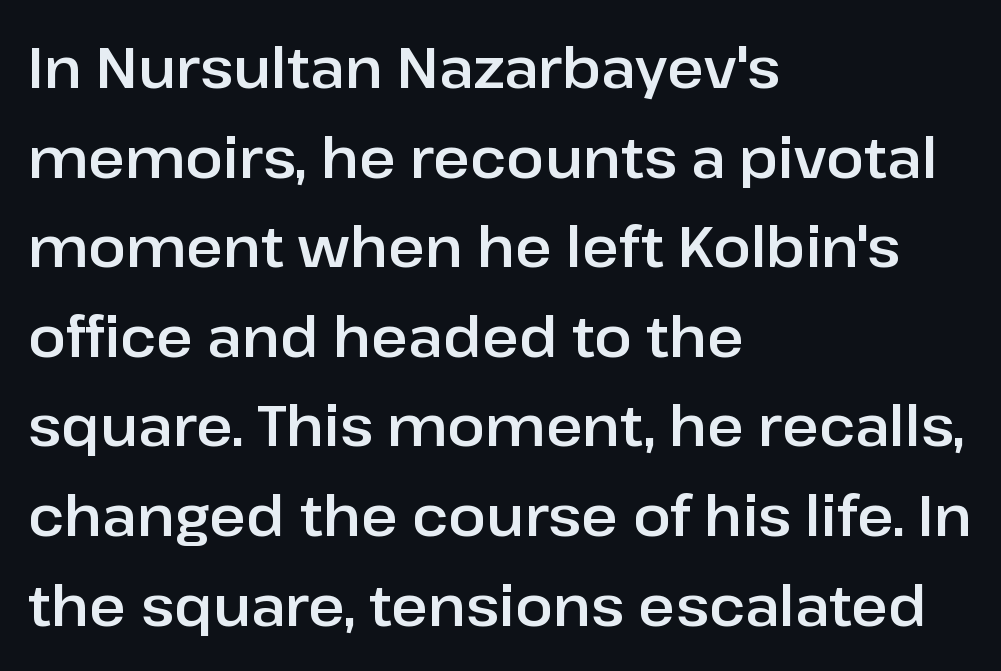
{"serif": "no", "italic": "no", "width": "normal", "stroke_contrast": "low", "x_height": "medium", "monospaced": "no", "underline": "no", "align": "left", "line_spacing": "normal", "line_spacing_ratio": 1.6, "letter_spacing": "normal", "letter_spacing_em": 0.0, "glyph_px": 56}
